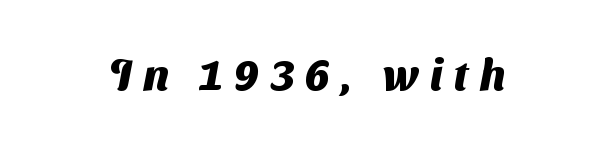
{"serif": "no", "bold": "yes", "weight": "heavy", "width": "normal", "stroke_contrast": "medium", "x_height": "medium", "monospaced": "no", "underline": "no", "letter_spacing": "wide", "letter_spacing_em": 0.26, "glyph_px": 43}
